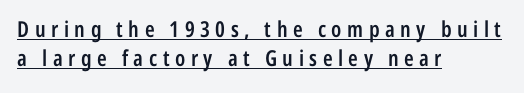
The lines are quadded left. When letters stand straight like this, we call the style roman or upright. Emphasis is given by a line drawn under the lettering. If you measured baseline to baseline, you'd find a middling distance. Emphasis by weight is partial: semibold.
